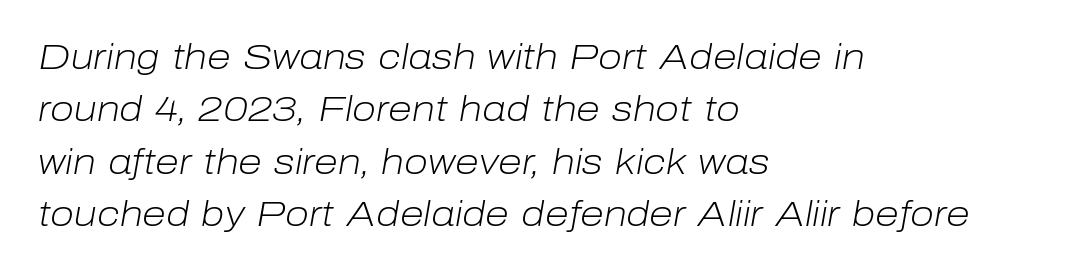
Each stroke keeps to a modest, everyday thickness or less. Which margin do the lines hug? The left one — the right edge is uneven. Character widths vary here, with narrow letters taking less room than wide ones. The zone under the glyphs is completely vacant. Quick note: interline space is typical.
